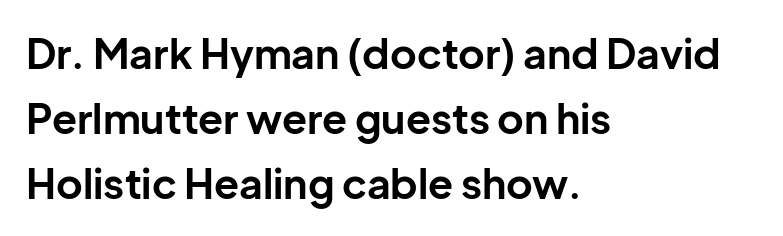
When letters stand straight like this, we call the style roman or upright. Do the characters align in a grid? No, the font is proportional. In terms of leading, this rendering sits right in the middle. There is no visible air inserted between adjacent glyphs. No word sits above an underline. Stroke thickness is high; the sample reads as a true bold.
